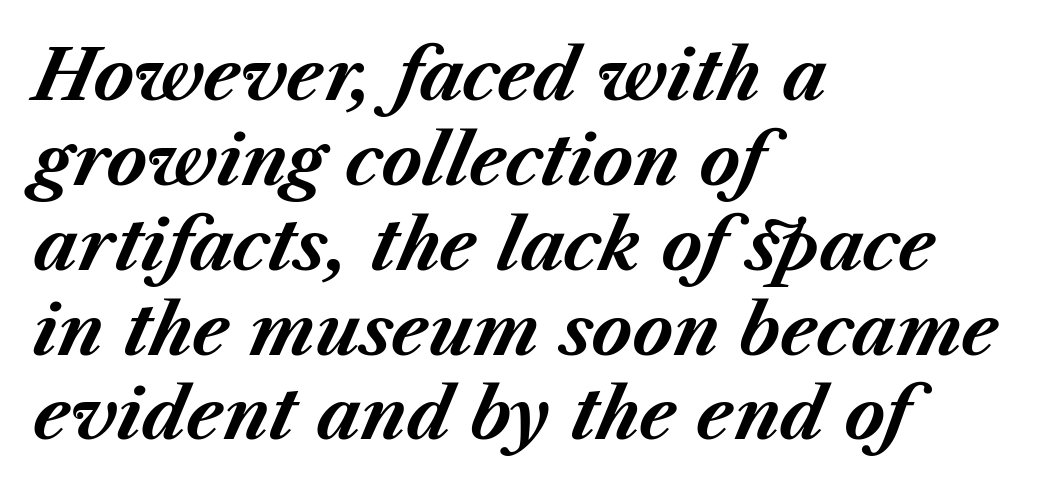
The image shows 69 px bold type, italic (leaning right); set left-aligned, line spacing 1.23x, normal letter spacing, not underlined; medium stroke contrast and a medium x-height.
